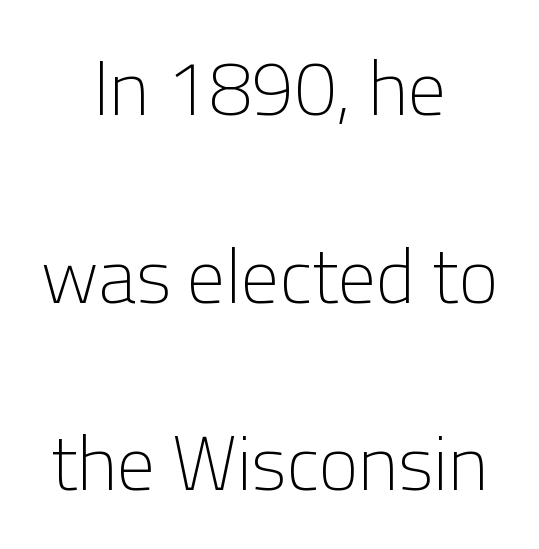
{"serif": "no", "italic": "no", "bold": "no", "weight": "light", "width": "normal", "stroke_contrast": "low", "x_height": "medium", "monospaced": "no", "underline": "no", "align": "center", "line_spacing": "loose", "line_spacing_ratio": 2.47, "letter_spacing": "normal", "letter_spacing_em": 0.0, "glyph_px": 76}
